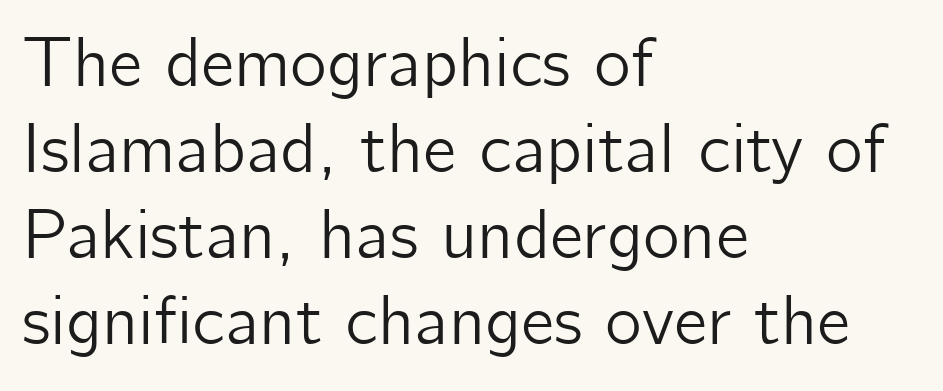
Q: Is the text italic (slanted)? A: No, it is upright.
Q: Is the typeface a serif or a sans-serif typeface? A: Sans-serif.
Q: Is the text underlined? A: No.
Q: How is the paragraph aligned? A: Left-aligned.
Q: Is the spacing between letters normal or unusually wide? A: Normal.
Q: Width (condensed, normal, or wide)? A: Normal.
Q: Stroke contrast? A: Low.
Q: x-height? A: Medium.
Q: Monospaced? A: No.
